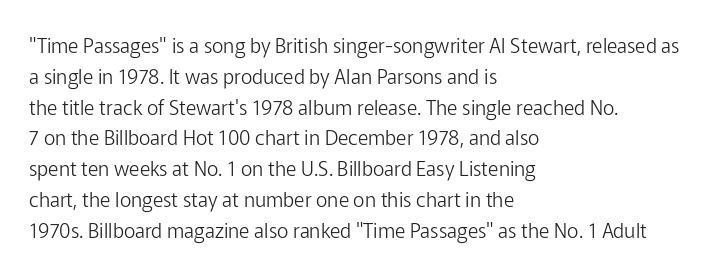
The image shows 20 px text type, upright; set left-aligned, normal line spacing (1.54x), normal letter spacing, not underlined.
